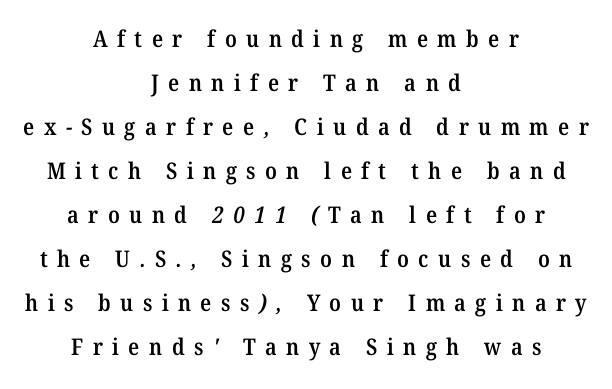
Q: Is the text bold? A: Semi-bold.
Q: Is the text underlined? A: No.
Q: How is the paragraph aligned? A: Centered.
Q: Is the spacing between letters normal or unusually wide? A: Unusually wide.
Q: Is the spacing between lines tight, normal or loose? A: Loose.
